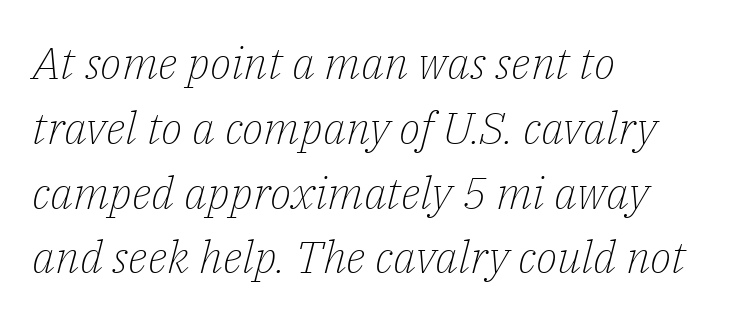
The image shows 45 px light serif type, italic (leaning right); set left-aligned, normal line spacing (1.44x), normal letter spacing, not underlined; low stroke contrast and a medium x-height.
